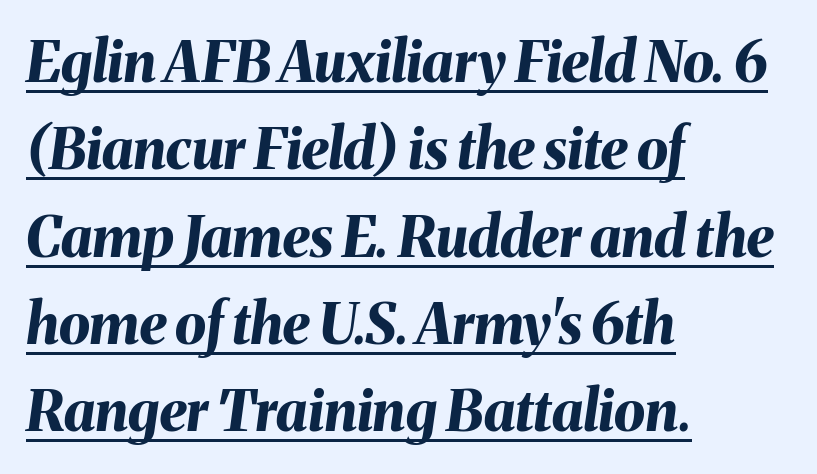
{"italic": "yes", "lean": "right", "slant_degrees": 8, "bold": "yes", "weight": "bold", "width": "normal", "stroke_contrast": "medium", "x_height": "medium", "monospaced": "no", "underline": "yes", "align": "left", "line_spacing": "normal", "line_spacing_ratio": 1.56, "letter_spacing": "normal", "letter_spacing_em": 0.0, "glyph_px": 56}
